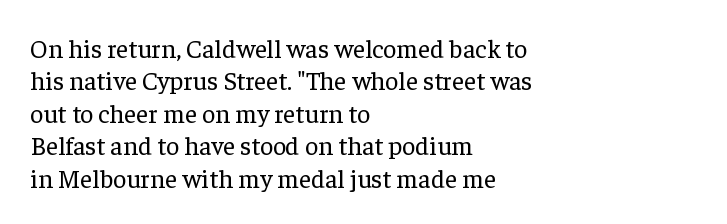
{"italic": "no", "bold": "no", "underline": "no", "align": "left", "line_spacing": "normal", "line_spacing_ratio": 1.25, "letter_spacing": "normal", "letter_spacing_em": 0.0, "glyph_px": 26}
